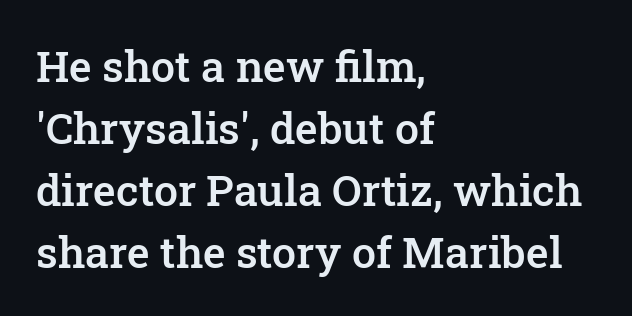
The image shows 43 px semibold serif type, upright; set left-aligned, normal line spacing (1.44x), normal letter spacing, not underlined; low stroke contrast and a medium x-height.
